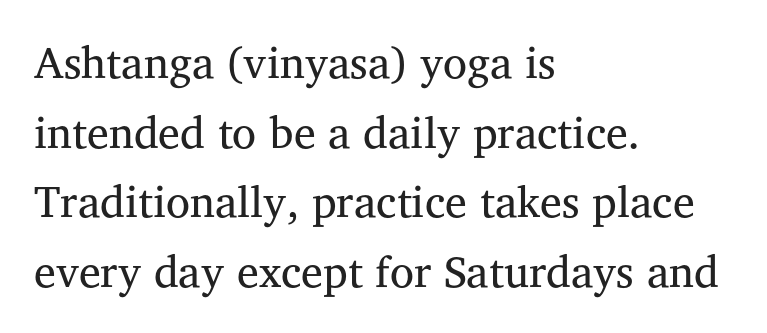
{"serif": "yes", "italic": "no", "bold": "no", "weight": "regular", "width": "normal", "stroke_contrast": "medium", "x_height": "medium", "monospaced": "no", "underline": "no", "align": "left", "line_spacing": "normal", "line_spacing_ratio": 1.58, "letter_spacing": "normal", "letter_spacing_em": 0.0, "glyph_px": 44}
